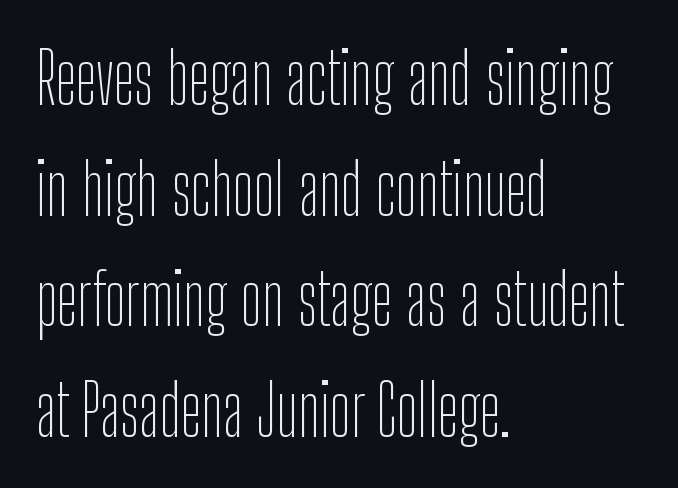
Q: Is the text bold? A: No.
Q: Is the text italic (slanted)? A: No, it is upright.
Q: Is the typeface a serif or a sans-serif typeface? A: Sans-serif.
Q: Is the text underlined? A: No.
Q: How is the paragraph aligned? A: Left-aligned.
Q: Is the spacing between letters normal or unusually wide? A: Normal.
Q: Is the spacing between lines tight, normal or loose? A: Normal.
Q: Width (condensed, normal, or wide)? A: Condensed.
Q: Stroke contrast? A: Low.
Q: x-height? A: Medium.
Q: Monospaced? A: No.
